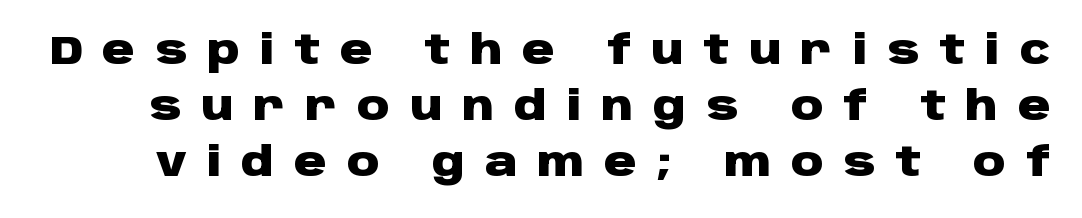
{"serif": "no", "italic": "no", "bold": "yes", "weight": "heavy", "width": "wide", "stroke_contrast": "low", "x_height": "large", "monospaced": "no", "underline": "no", "line_spacing": "normal", "line_spacing_ratio": 1.4, "letter_spacing": "wide", "letter_spacing_em": 0.5, "glyph_px": 40}
